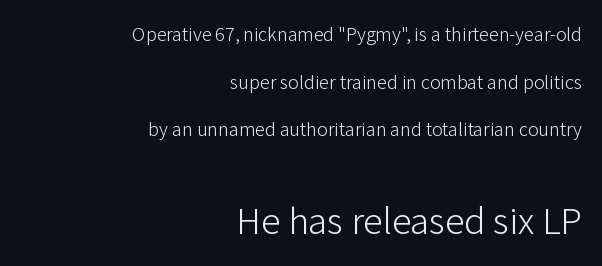
Q: Is the text bold? A: No.
Q: Is the text italic (slanted)? A: No, it is upright.
Q: Is the typeface a serif or a sans-serif typeface? A: Sans-serif.
Q: Is the text underlined? A: No.
Q: How is the paragraph aligned? A: Right-aligned.
Q: Is the spacing between letters normal or unusually wide? A: Normal.
Q: Is the spacing between lines tight, normal or loose? A: Loose.
Q: Which block of text is set in a larger size, the first (top) or the second (bottom)? A: The second (bottom) one.
Q: Width (condensed, normal, or wide)? A: Normal.
Q: Stroke contrast? A: Low.
Q: x-height? A: Medium.
Q: Monospaced? A: No.
